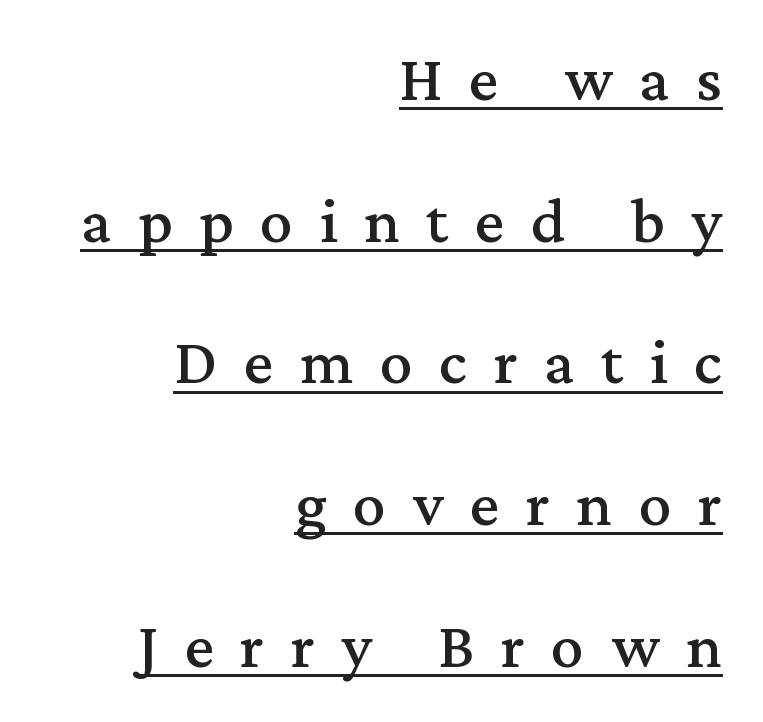
Honestly, the letter spacing is so wide it's the main thing you notice. To sum up the face: it has serifs. A typesetter would call this proportional, since set widths differ per character. The words here are underlined. Is there any slant? The stems are plumb. The leading is generous, giving the passage an open texture.
